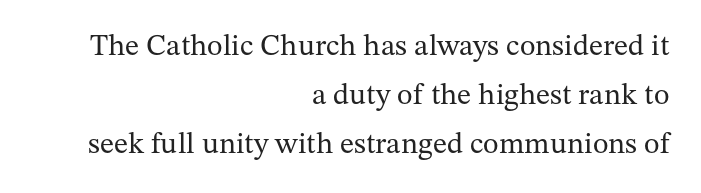
Rows of type keep a routine distance in the vertical direction. Which margin do the lines hug? The right one — the left edge is uneven. Lines of text with bare space underneath. Old-style or modern, the face here clearly has serifs.
